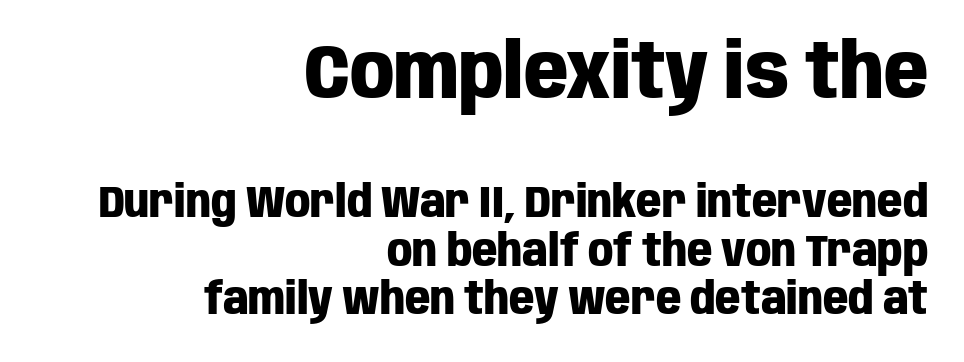
Q: Is the text bold? A: Yes.
Q: Is the text italic (slanted)? A: No, it is upright.
Q: Is the typeface a serif or a sans-serif typeface? A: Sans-serif.
Q: Is the text underlined? A: No.
Q: How is the paragraph aligned? A: Right-aligned.
Q: Is the spacing between letters normal or unusually wide? A: Normal.
Q: Is the spacing between lines tight, normal or loose? A: Tight.
Q: Which block of text is set in a larger size, the first (top) or the second (bottom)? A: The first (top) one.
Q: Width (condensed, normal, or wide)? A: Condensed.
Q: Stroke contrast? A: Low.
Q: x-height? A: Large.
Q: Monospaced? A: No.
